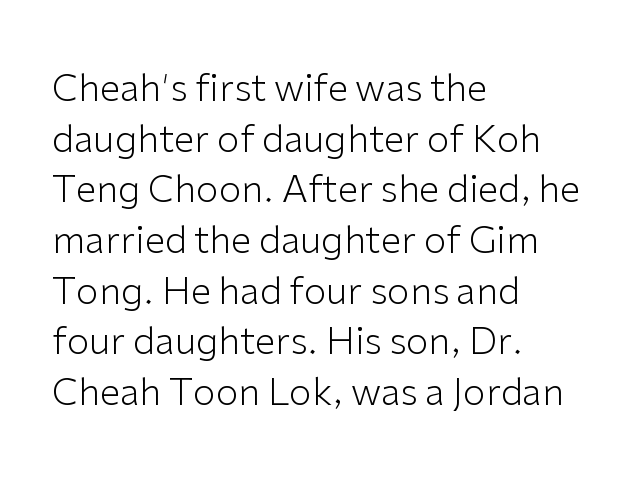
Q: Is the text bold? A: No.
Q: Is the text italic (slanted)? A: No, it is upright.
Q: Is the typeface a serif or a sans-serif typeface? A: Sans-serif.
Q: Is the text underlined? A: No.
Q: How is the paragraph aligned? A: Left-aligned.
Q: Is the spacing between letters normal or unusually wide? A: Normal.
Q: Is the spacing between lines tight, normal or loose? A: Normal.
Q: Width (condensed, normal, or wide)? A: Normal.
Q: Stroke contrast? A: Low.
Q: x-height? A: Medium.
Q: Monospaced? A: No.
